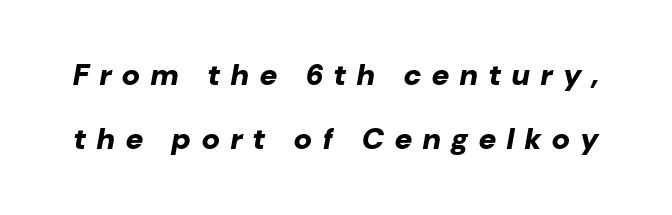
Character widths vary here, with narrow letters taking less room than wide ones. Inter-character spacing is expanded well beyond the font's built-in metrics. Looking at the ascenders, they clearly lean. The designer dialed line spacing up above the default. Check under the words: just untouched page.
